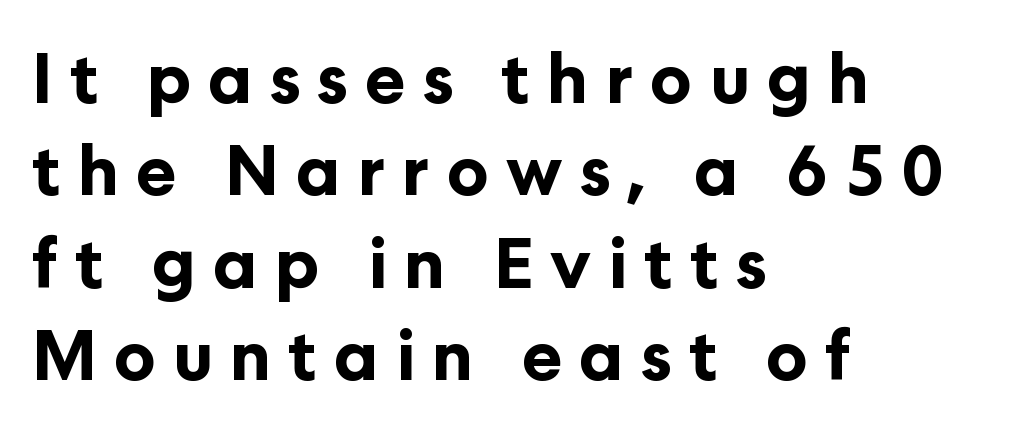
The image shows 68 px bold sans-serif type, upright; set left-aligned, normal line spacing (1.36x), unusually wide letter spacing (+0.25 em), not underlined; low stroke contrast and a medium x-height.
